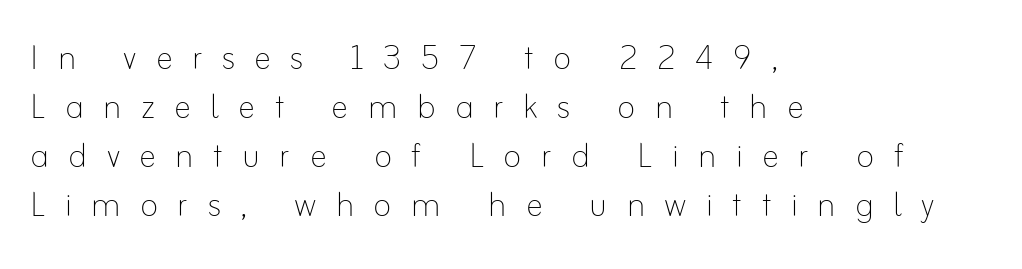
The image shows 43 px thin type, upright; set left-aligned, tight line spacing (1.14x), unusually wide letter spacing (+0.45 em), not underlined; low stroke contrast and a small x-height.
